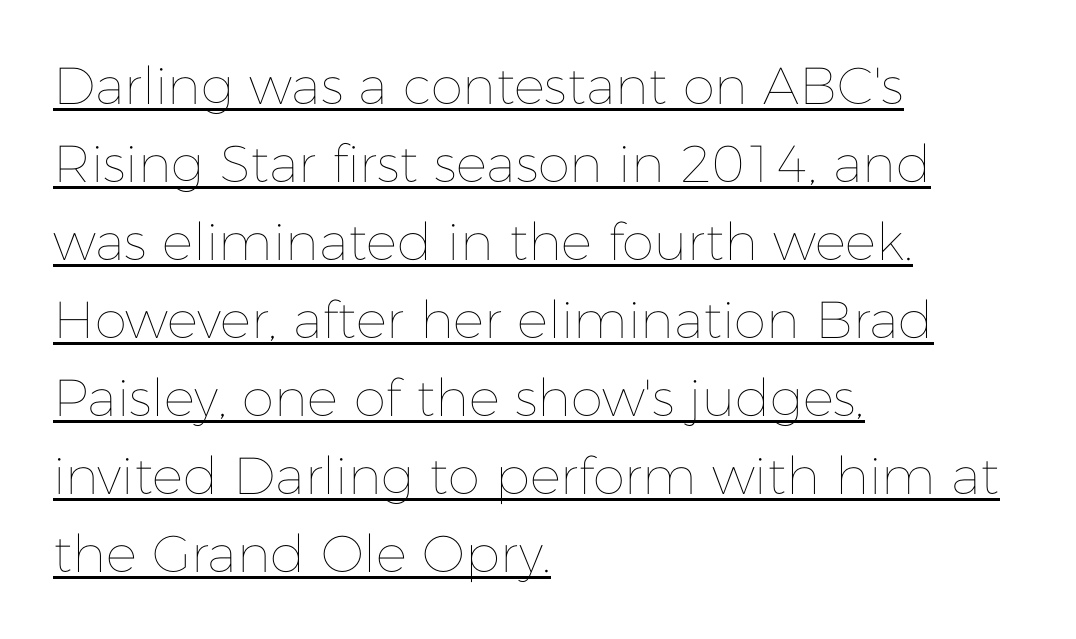
Vertically, the passage feels balanced, rows spaced as you'd expect. The font sits on the lighter half of the weight spectrum, regular included. The rendering anchors every line to the left-hand side. Looks like regular typesetting: each glyph gets only the width it needs. Ascenders rise straight up at ninety degrees.
